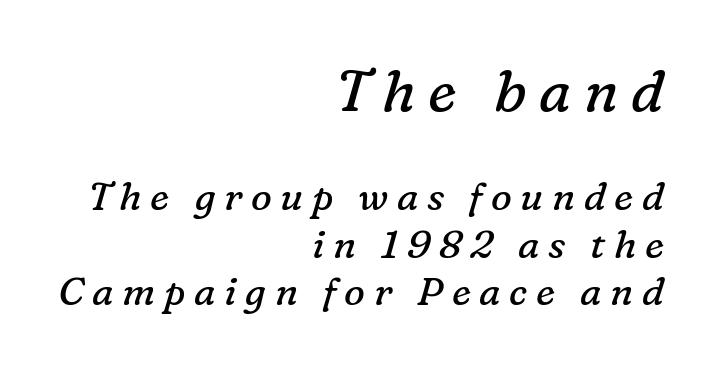
The image shows 58 px regular-weight serif type, italic (leaning right); set right-aligned, line spacing 1.22x, unusually wide letter spacing (+0.22 em), not underlined; the first (top) block is 1.49x larger; low stroke contrast and a medium x-height.
